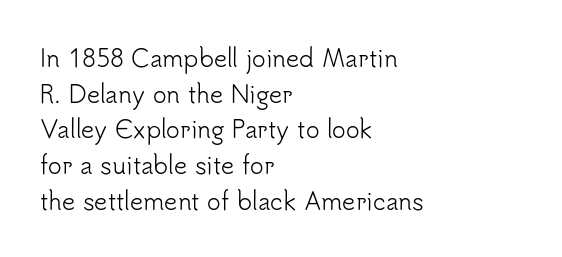
The image shows 23 px text type, upright; set left-aligned, normal line spacing (1.55x), normal letter spacing, not underlined.
